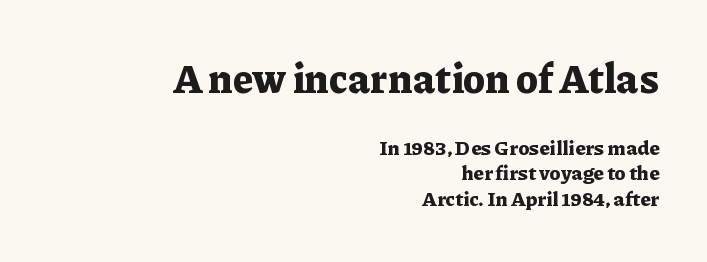
{"serif": "yes", "italic": "no", "bold": "yes", "weight": "bold", "width": "normal", "stroke_contrast": "low", "x_height": "medium", "monospaced": "no", "underline": "no", "align": "right", "line_spacing": "normal", "line_spacing_ratio": 1.29, "letter_spacing": "normal", "letter_spacing_em": 0.0, "larger_block": "first", "size_ratio": 2.0, "glyph_px": 40}
